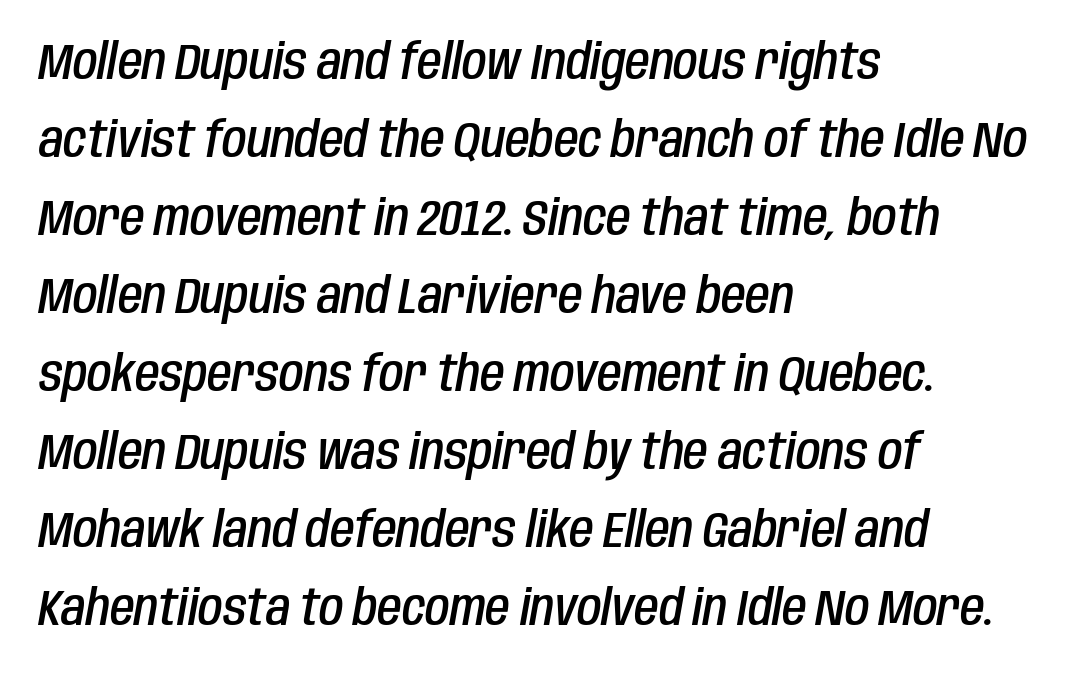
Think of a printed novel: that variable character pitch is what you see here. Normally led — the rows are evenly, conventionally spaced. Designer's note — italics engaged. Compared with an ordinary text face, these strokes are moderately heavier — a semibold.
